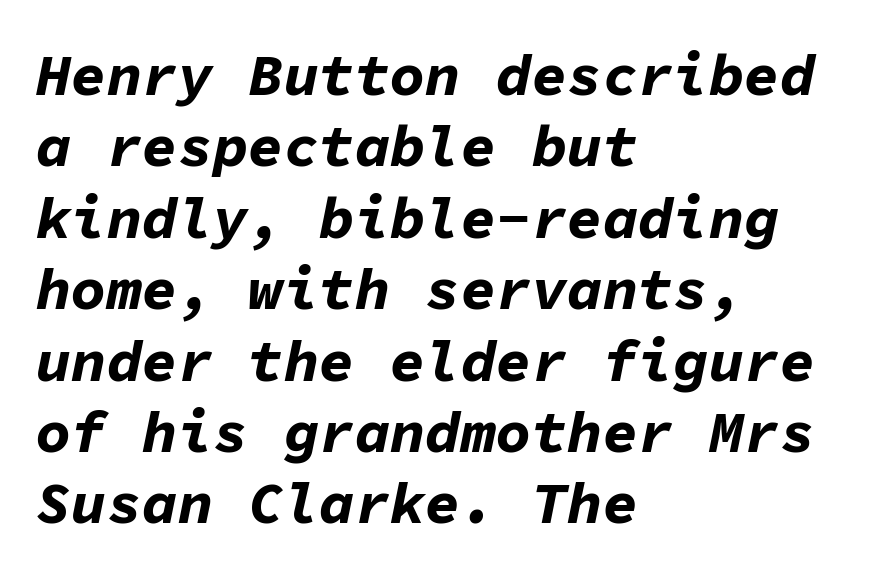
{"italic": "yes", "lean": "right", "slant_degrees": 11, "bold": "yes", "weight": "bold", "width": "normal", "stroke_contrast": "low", "x_height": "medium", "monospaced": "yes", "underline": "no", "align": "left", "line_spacing_ratio": 1.21, "letter_spacing": "normal", "letter_spacing_em": 0.0, "glyph_px": 59}
